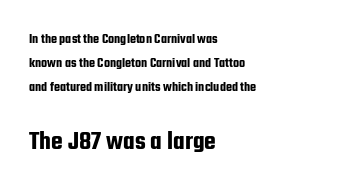
Q: Is the text italic (slanted)? A: No, it is upright.
Q: Is the text underlined? A: No.
Q: How is the paragraph aligned? A: Left-aligned.
Q: Is the spacing between letters normal or unusually wide? A: Normal.
Q: Which block of text is set in a larger size, the first (top) or the second (bottom)? A: The second (bottom) one.
